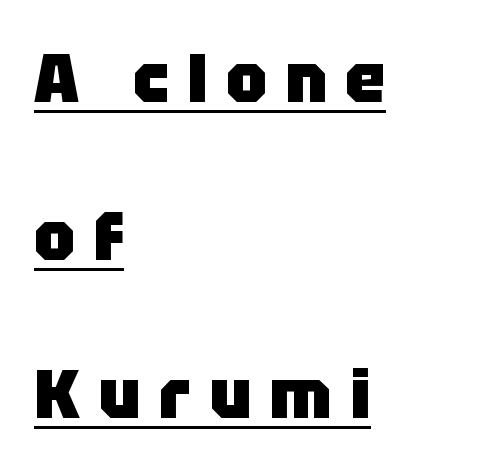
{"serif": "no", "italic": "no", "bold": "yes", "weight": "heavy", "width": "normal", "stroke_contrast": "low", "x_height": "large", "monospaced": "no", "underline": "yes", "align": "left", "line_spacing": "loose", "line_spacing_ratio": 2.32, "letter_spacing": "wide", "letter_spacing_em": 0.27, "glyph_px": 68}
